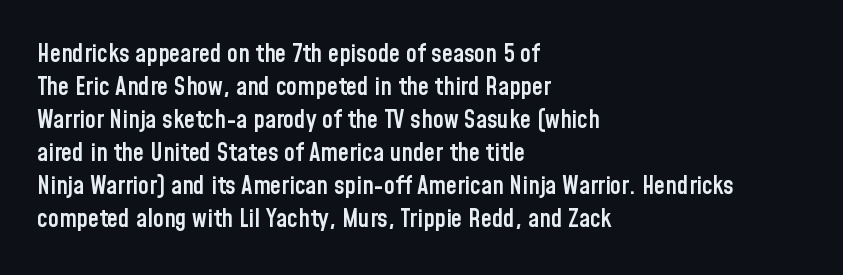
The image shows 25 px text type, upright; set left-aligned, normal line spacing (1.32x), normal letter spacing, not underlined.
